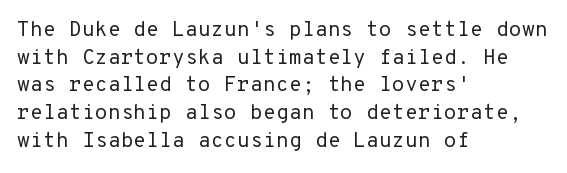
Q: Is the text bold? A: No.
Q: Is the text italic (slanted)? A: No, it is upright.
Q: Is the text underlined? A: No.
Q: How is the paragraph aligned? A: Left-aligned.
Q: Is the spacing between letters normal or unusually wide? A: Normal.
Q: Is the spacing between lines tight, normal or loose? A: Normal.
